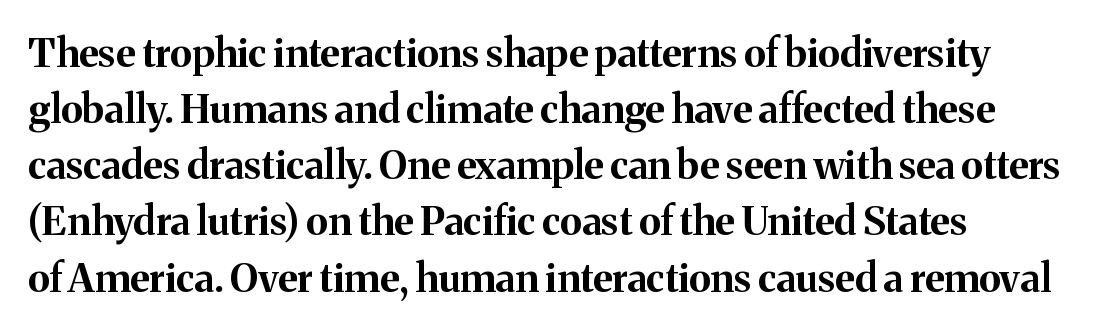
The image shows 39 px bold serif type, upright; set normal line spacing (1.44x), normal letter spacing, not underlined; medium stroke contrast and a medium x-height.
